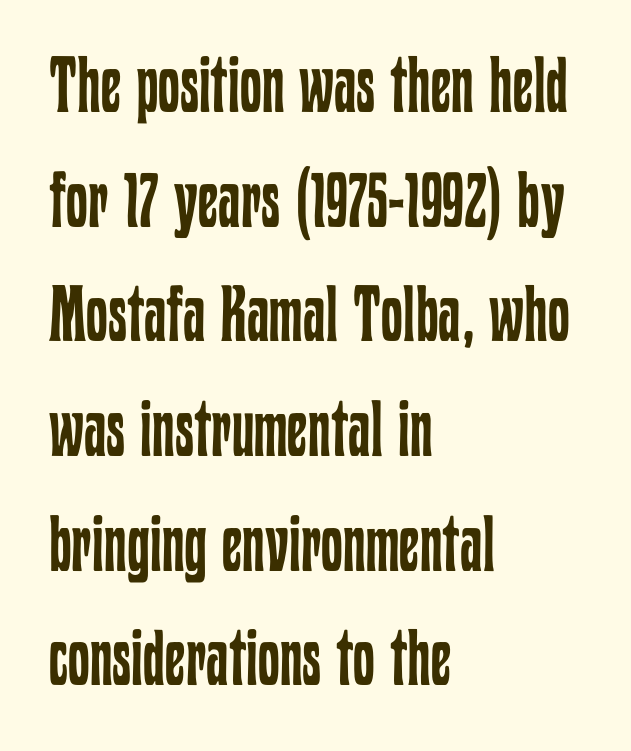
There is no visible air inserted between adjacent glyphs. The typeface has the unassuming heft of standard copy or less. Decoration check: the copy has no underline. Note the varied advance widths — an 'i' is clearly narrower than an 'm'.
